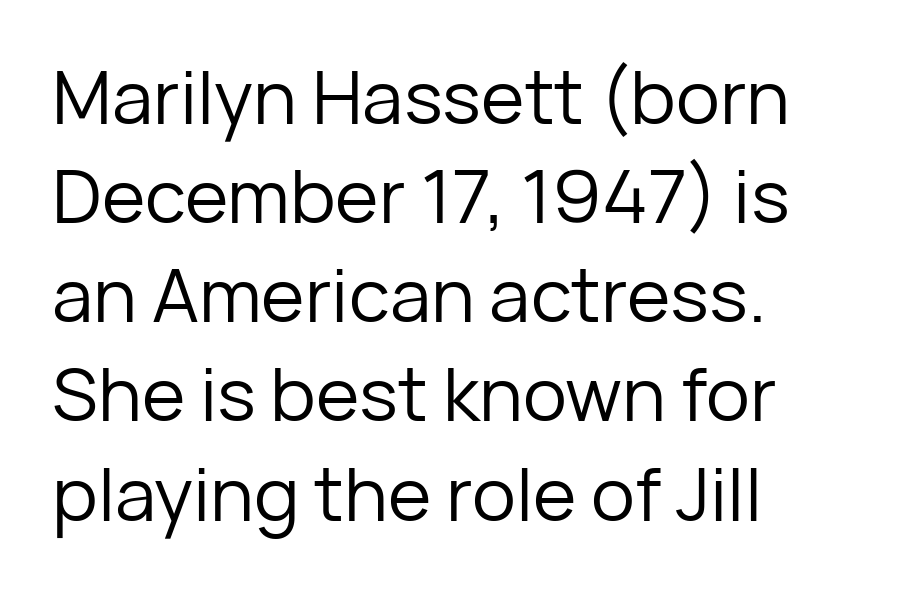
Q: Is the text bold? A: No.
Q: Is the text italic (slanted)? A: No, it is upright.
Q: Is the typeface a serif or a sans-serif typeface? A: Sans-serif.
Q: Is the text underlined? A: No.
Q: How is the paragraph aligned? A: Left-aligned.
Q: Is the spacing between letters normal or unusually wide? A: Normal.
Q: Is the spacing between lines tight, normal or loose? A: Normal.
Q: Width (condensed, normal, or wide)? A: Normal.
Q: Stroke contrast? A: Low.
Q: x-height? A: Medium.
Q: Monospaced? A: No.
